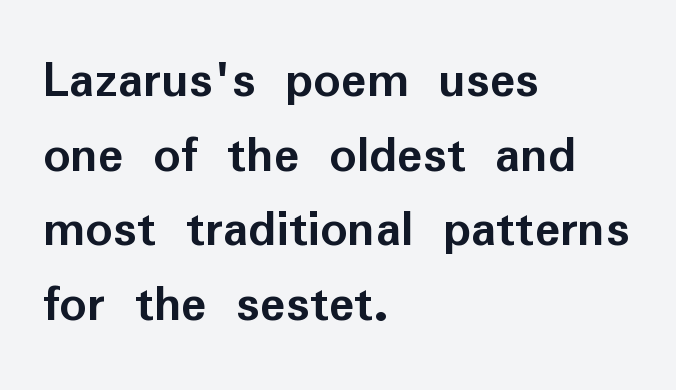
{"serif": "no", "italic": "no", "bold": "yes", "weight": "semibold", "width": "normal", "stroke_contrast": "low", "x_height": "medium", "monospaced": "no", "underline": "no", "align": "left", "line_spacing": "normal", "line_spacing_ratio": 1.41, "letter_spacing": "normal", "letter_spacing_em": 0.0, "glyph_px": 53}
